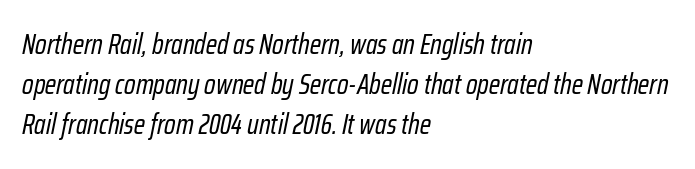
Rows of type keep a routine distance in the vertical direction. Caption: standard tracking, unaltered. Notice how the stems are inclined rather than vertical — that's the hallmark of italics. The setting favours the left margin, as ordinary paragraphs usually do.
